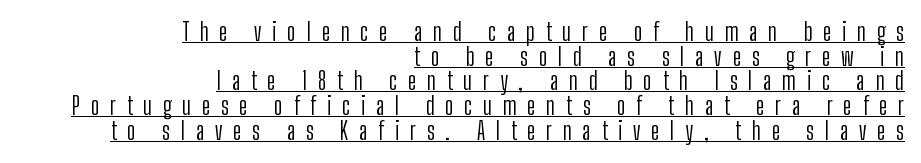
No heavy texture on the line: the type isn't bold. A roman cut, with each character standing at attention. The passage shown is underscored from start to finish. Visually the block forms a straight wall on the right and a jagged coastline on the left. The tracking reads as deliberately expanded to a designer's eye.
